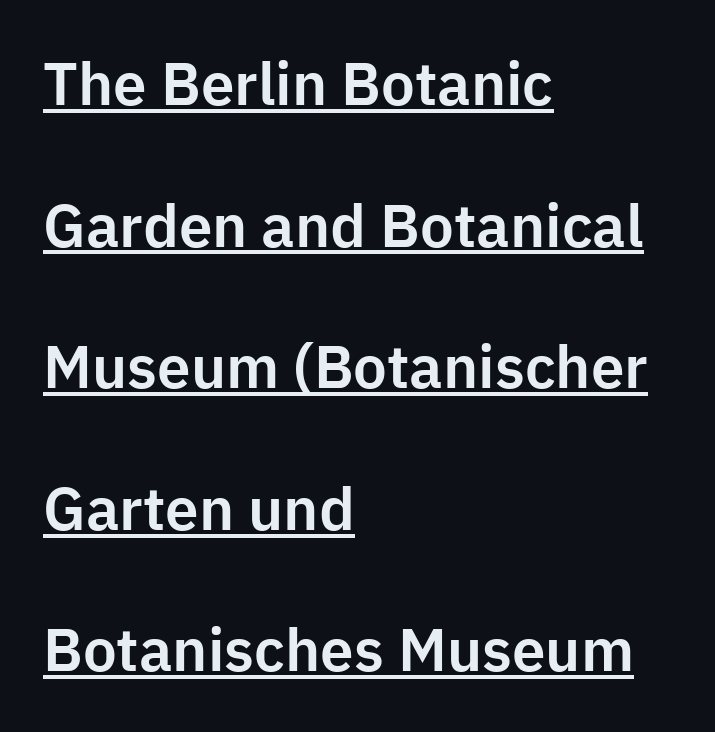
Q: Is the text italic (slanted)? A: No, it is upright.
Q: Is the typeface a serif or a sans-serif typeface? A: Sans-serif.
Q: Is the text underlined? A: Yes.
Q: How is the paragraph aligned? A: Left-aligned.
Q: Is the spacing between letters normal or unusually wide? A: Normal.
Q: Is the spacing between lines tight, normal or loose? A: Loose.
Q: Width (condensed, normal, or wide)? A: Normal.
Q: Stroke contrast? A: Low.
Q: x-height? A: Medium.
Q: Monospaced? A: No.
